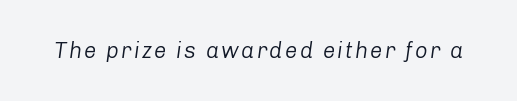
{"italic": "yes", "lean": "right", "slant_degrees": 8, "bold": "no", "underline": "no", "glyph_px": 22}
